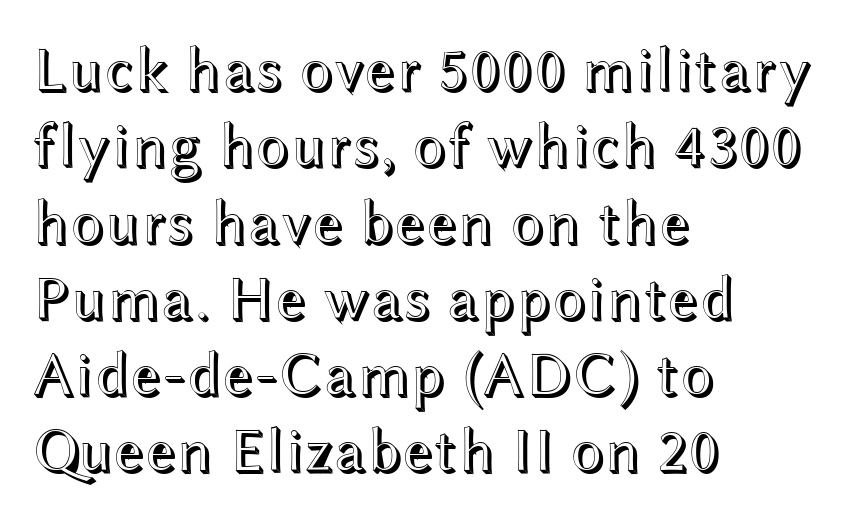
Character widths vary here, with narrow letters taking less room than wide ones. The area under the type is left untouched. The paragraph shown leans on its left margin. Unlike italic type, these characters show no tilt at all. Nothing unusual about the tracking: characters are spaced as the font intends.
